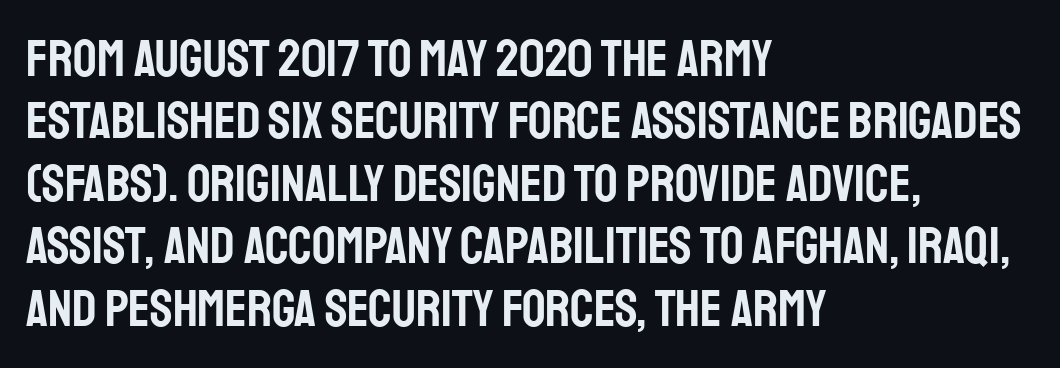
Glance below the letters and you will spot only blank space. Are there feet on the stems? There aren't — it's a sans. Is this a fixed-width face? No — the glyphs have proportional, varying widths. Italic: no, the glyphs are upright roman. What stands out about the letter spacing? Nothing — it is the standard amount.
